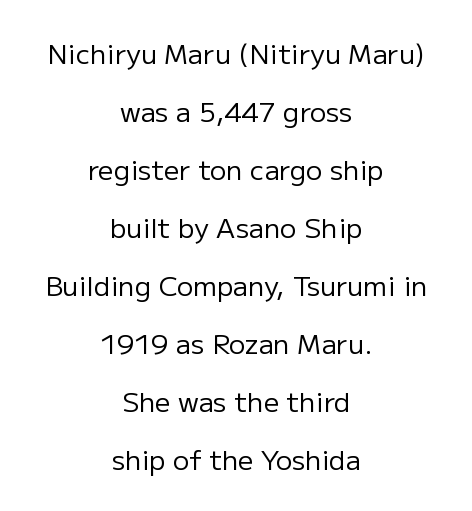
How would I describe the line gaps? Wide and relaxed. Leftover space on each line is divided equally before and after the words. No extra ink here — the face is not bold. Letters rest on an invisible, unmarked baseline. Nobody touched the tracking dial on this one.
